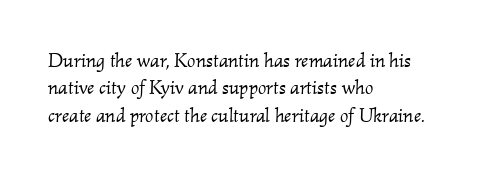
Teacher's note: observe the even left margin — that is flush-left alignment. Quick note: interline space is typical. The face used here has a pronounced slope to its letters. Heaviness? Minimal to ordinary, like unemphasized prose. The words here are not underlined.
